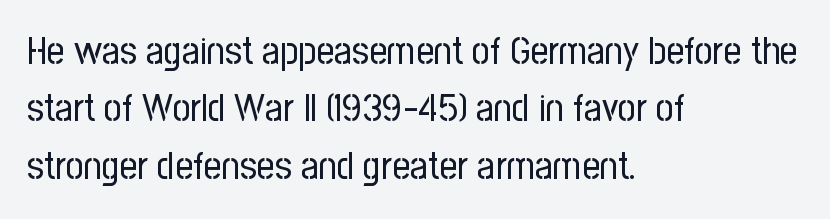
{"serif": "no", "italic": "no", "bold": "no", "weight": "regular", "width": "condensed", "stroke_contrast": "low", "x_height": "medium", "monospaced": "no", "underline": "no", "align": "left", "line_spacing": "normal", "line_spacing_ratio": 1.47, "letter_spacing": "normal", "letter_spacing_em": 0.0, "glyph_px": 39}
